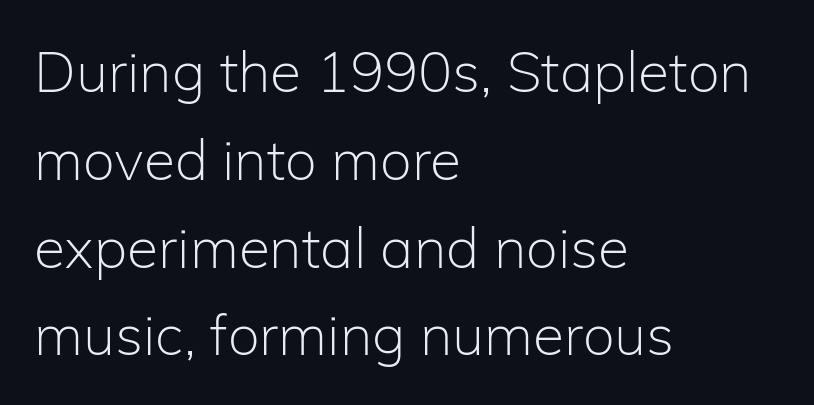
Q: Is the text bold? A: No.
Q: Is the text italic (slanted)? A: No, it is upright.
Q: Is the typeface a serif or a sans-serif typeface? A: Sans-serif.
Q: Is the text underlined? A: No.
Q: How is the paragraph aligned? A: Left-aligned.
Q: Is the spacing between letters normal or unusually wide? A: Normal.
Q: Is the spacing between lines tight, normal or loose? A: Normal.
Q: Width (condensed, normal, or wide)? A: Normal.
Q: Stroke contrast? A: Low.
Q: x-height? A: Medium.
Q: Monospaced? A: No.
